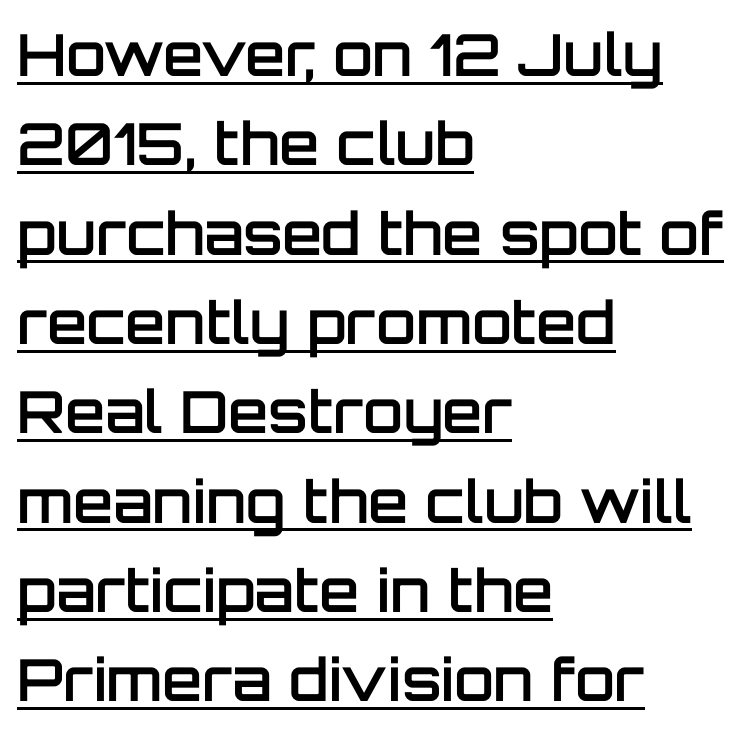
Teacher's note: observe the even left margin — that is flush-left alignment. Students, note that the glyphs here touch the page at normal intervals. Is the type bold? Partly — it's a semibold, heavier than regular but not fully bold. Varying glyph widths throughout — classic text-font behaviour. Horizontal bands of white between lines are of average thickness. When letters stand straight like this, we call the style roman or upright.
